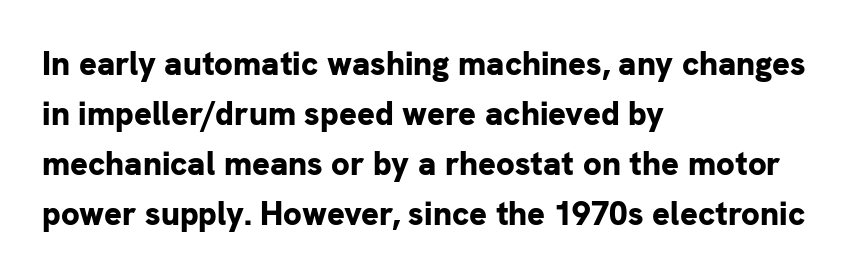
{"serif": "no", "italic": "no", "bold": "yes", "weight": "bold", "width": "normal", "stroke_contrast": "low", "x_height": "medium", "monospaced": "no", "underline": "no", "align": "left", "line_spacing": "normal", "line_spacing_ratio": 1.52, "letter_spacing": "normal", "letter_spacing_em": 0.0, "glyph_px": 33}
